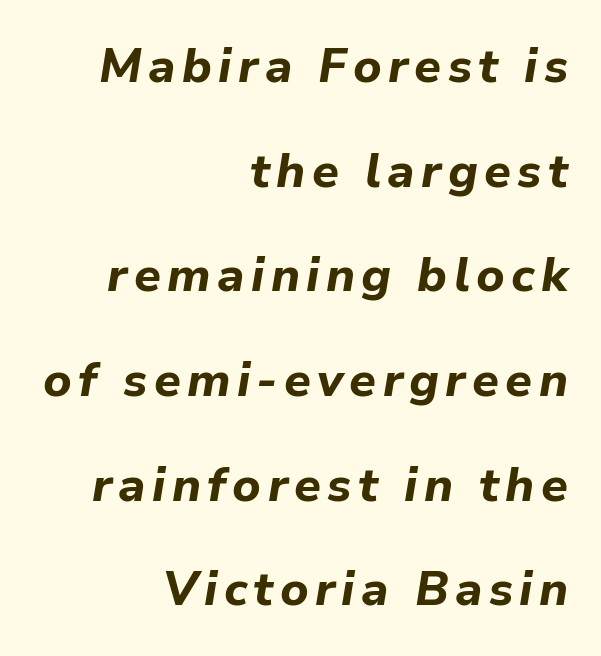
{"italic": "yes", "lean": "right", "slant_degrees": 9, "bold": "yes", "weight": "bold", "width": "normal", "stroke_contrast": "low", "x_height": "medium", "monospaced": "no", "underline": "no", "align": "right", "line_spacing": "loose", "line_spacing_ratio": 2.18, "glyph_px": 48}
